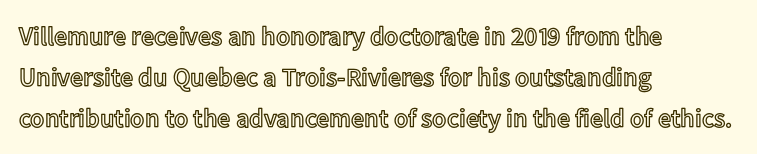
{"italic": "no", "underline": "no", "align": "left", "line_spacing": "normal", "line_spacing_ratio": 1.57, "letter_spacing": "normal", "letter_spacing_em": 0.0, "glyph_px": 26}
